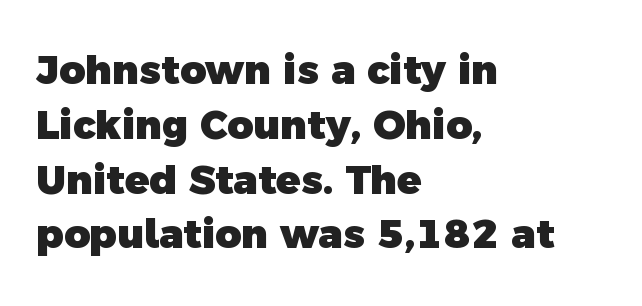
The image shows 40 px heavy sans-serif type; set left-aligned, normal line spacing (1.37x), normal letter spacing, not underlined; a medium x-height.
